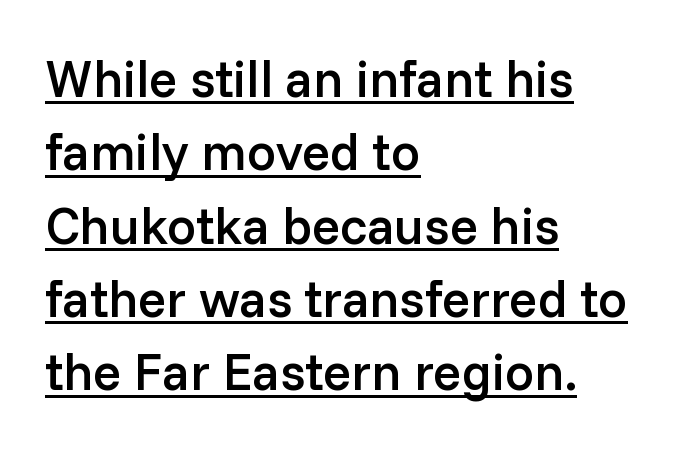
{"serif": "no", "italic": "no", "bold": "semi", "weight": "semibold", "width": "normal", "stroke_contrast": "low", "x_height": "medium", "monospaced": "no", "underline": "yes", "align": "left", "line_spacing": "normal", "line_spacing_ratio": 1.41, "letter_spacing": "normal", "letter_spacing_em": 0.0, "glyph_px": 52}
